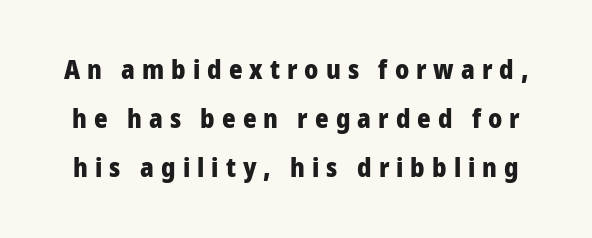
Q: Is the text bold? A: Yes.
Q: Is the text italic (slanted)? A: No, it is upright.
Q: Is the text underlined? A: No.
Q: Is the spacing between letters normal or unusually wide? A: Unusually wide.
